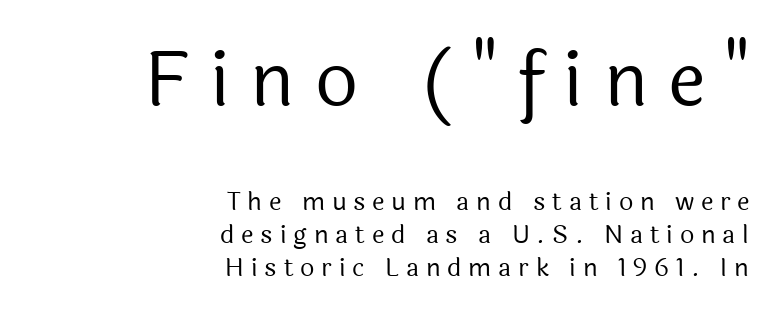
Beneath every word, the page is bare. Interline gaps are of average width in this sample. A typesetter would label this face a sans. The composition opens big and finishes small. Here the glyphs are tracked loosely, breaking word shapes into spaced letters.
